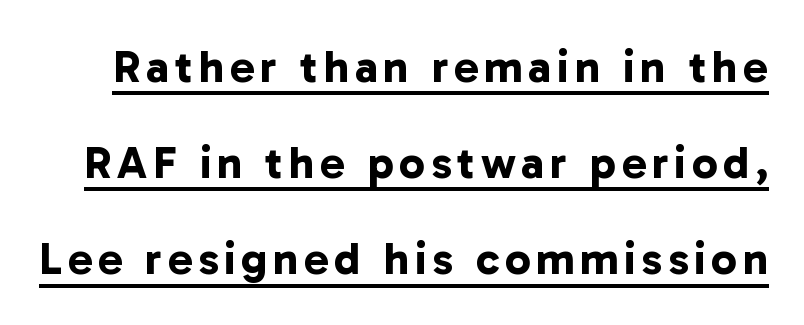
Q: Is the text bold? A: Yes.
Q: Is the typeface a serif or a sans-serif typeface? A: Sans-serif.
Q: Is the text underlined? A: Yes.
Q: Is the spacing between lines tight, normal or loose? A: Loose.
Q: Width (condensed, normal, or wide)? A: Normal.
Q: Stroke contrast? A: Low.
Q: x-height? A: Medium.
Q: Monospaced? A: No.
